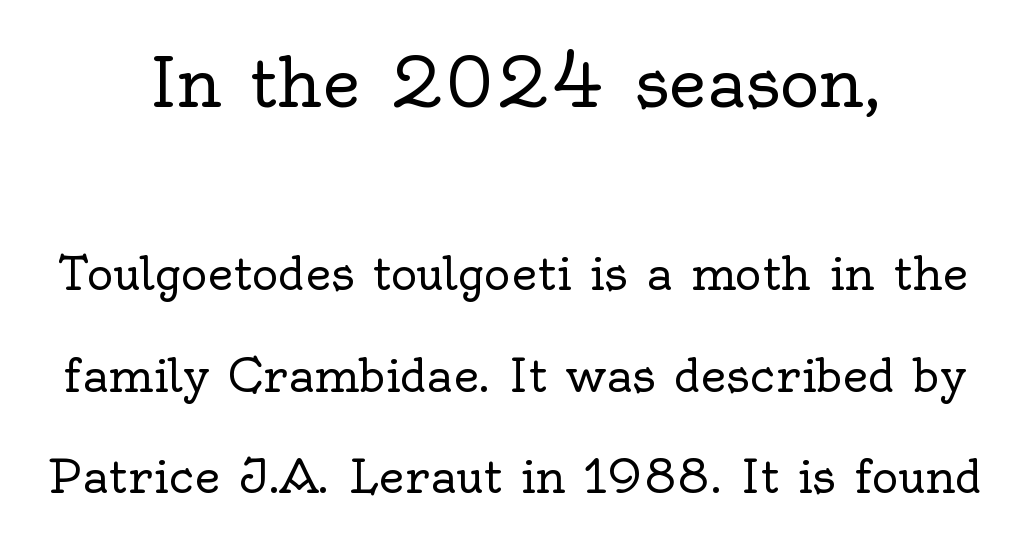
{"serif": "yes", "italic": "no", "bold": "no", "weight": "regular", "width": "normal", "x_height": "small", "monospaced": "no", "underline": "no", "align": "center", "line_spacing": "loose", "line_spacing_ratio": 2.26, "letter_spacing": "normal", "letter_spacing_em": 0.0, "larger_block": "first", "size_ratio": 1.49, "glyph_px": 67}
